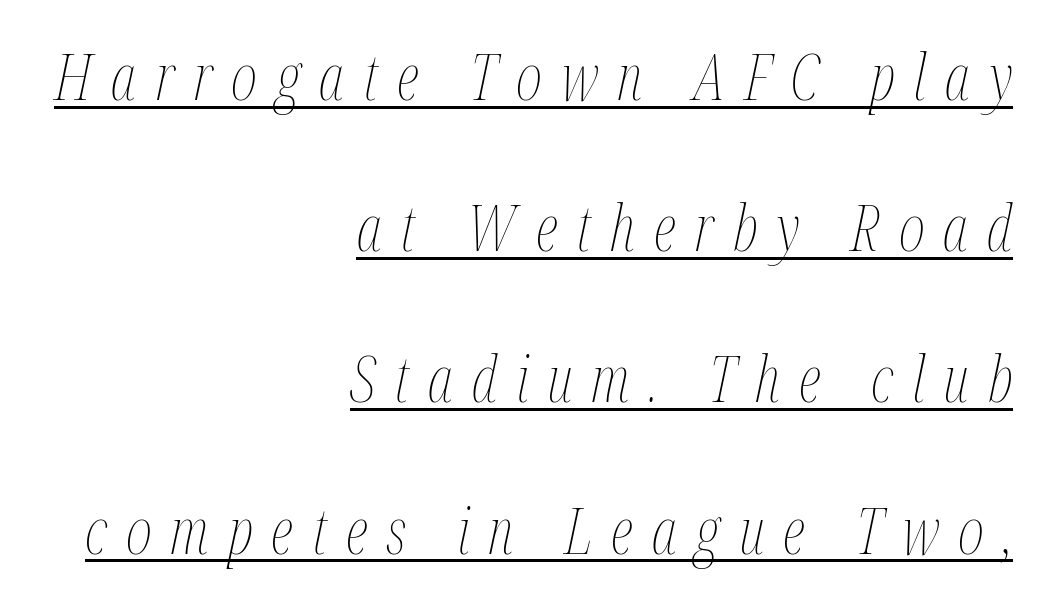
The image shows 63 px thin, condensed type, italic (leaning right); set right-aligned, loose line spacing (2.4x), unusually wide letter spacing (+0.3 em), underlined; medium stroke contrast and a medium x-height.
